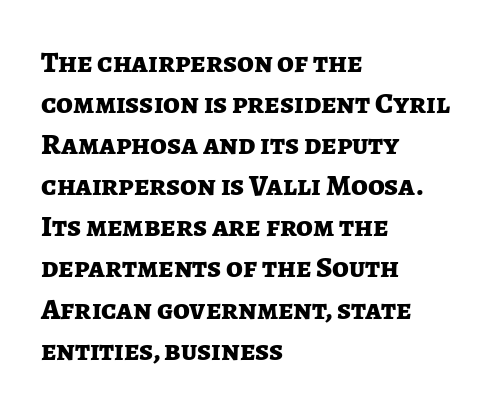
{"serif": "no", "italic": "no", "bold": "yes", "weight": "bold", "width": "normal", "stroke_contrast": "low", "x_height": "medium", "monospaced": "no", "underline": "no", "align": "left", "line_spacing": "normal", "line_spacing_ratio": 1.37, "letter_spacing": "normal", "letter_spacing_em": 0.0, "glyph_px": 30}
